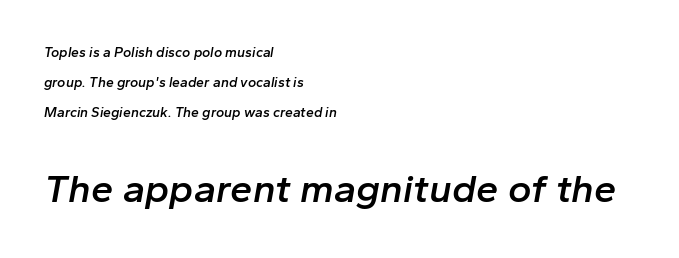
Q: Is the text bold? A: Semi-bold.
Q: Is the text italic (slanted)? A: Yes, it leans right by about 10 degrees.
Q: Is the text underlined? A: No.
Q: How is the paragraph aligned? A: Left-aligned.
Q: Is the spacing between letters normal or unusually wide? A: Normal.
Q: Is the spacing between lines tight, normal or loose? A: Loose.
Q: Which block of text is set in a larger size, the first (top) or the second (bottom)? A: The second (bottom) one.
Q: Width (condensed, normal, or wide)? A: Normal.
Q: Stroke contrast? A: Low.
Q: x-height? A: Medium.
Q: Monospaced? A: No.
